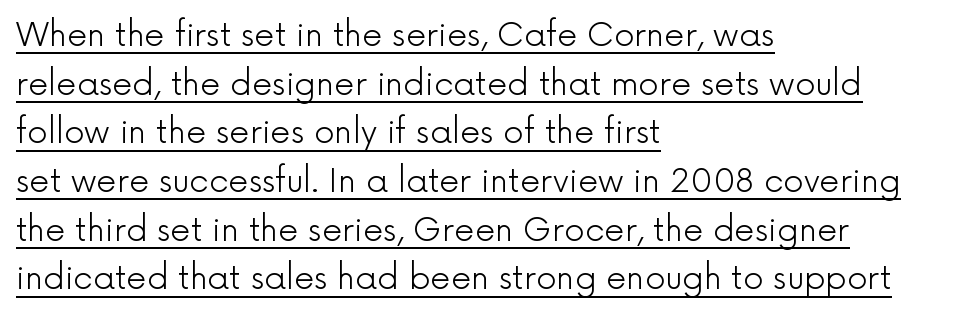
Q: Is the text bold? A: No.
Q: Is the text italic (slanted)? A: No, it is upright.
Q: Is the typeface a serif or a sans-serif typeface? A: Sans-serif.
Q: Is the text underlined? A: Yes.
Q: How is the paragraph aligned? A: Left-aligned.
Q: Is the spacing between letters normal or unusually wide? A: Normal.
Q: Is the spacing between lines tight, normal or loose? A: Normal.
Q: Width (condensed, normal, or wide)? A: Normal.
Q: x-height? A: Medium.
Q: Monospaced? A: No.
